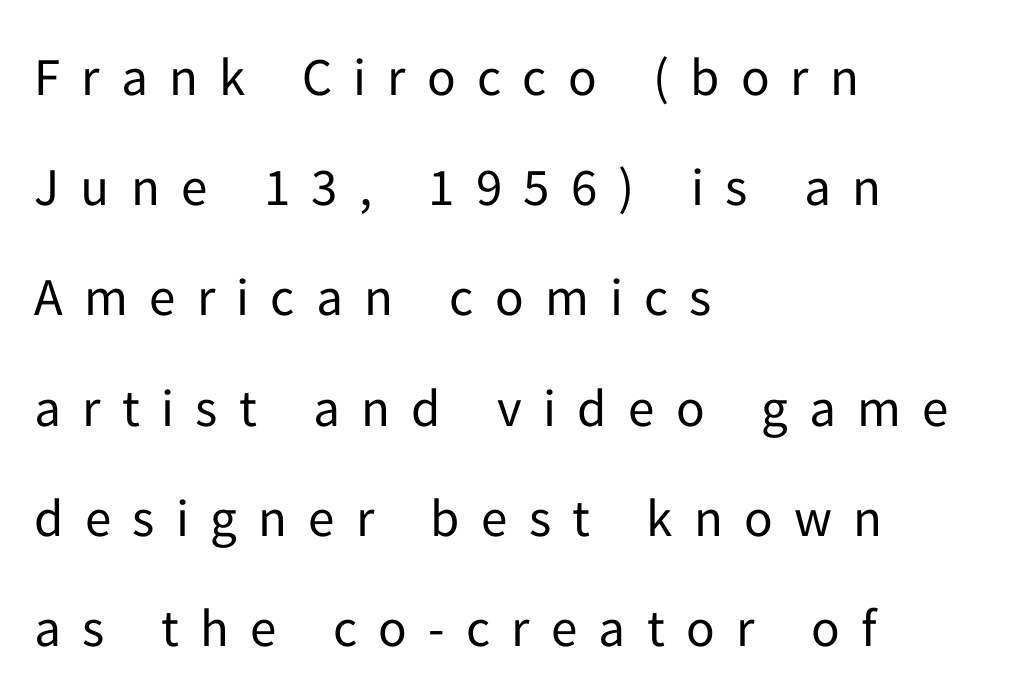
Q: Is the text bold? A: No.
Q: Is the text italic (slanted)? A: No, it is upright.
Q: Is the typeface a serif or a sans-serif typeface? A: Sans-serif.
Q: Is the text underlined? A: No.
Q: How is the paragraph aligned? A: Left-aligned.
Q: Is the spacing between letters normal or unusually wide? A: Unusually wide.
Q: Is the spacing between lines tight, normal or loose? A: Loose.
Q: Width (condensed, normal, or wide)? A: Normal.
Q: Stroke contrast? A: Low.
Q: x-height? A: Medium.
Q: Monospaced? A: No.
